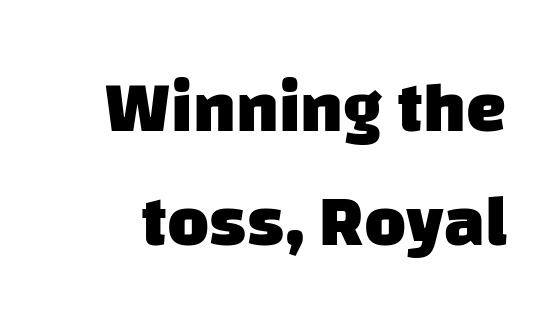
Q: Is the text bold? A: Yes.
Q: Is the typeface a serif or a sans-serif typeface? A: Sans-serif.
Q: Is the text underlined? A: No.
Q: Is the spacing between letters normal or unusually wide? A: Normal.
Q: Is the spacing between lines tight, normal or loose? A: Normal.
Q: Width (condensed, normal, or wide)? A: Normal.
Q: Stroke contrast? A: Low.
Q: x-height? A: Large.
Q: Monospaced? A: No.
